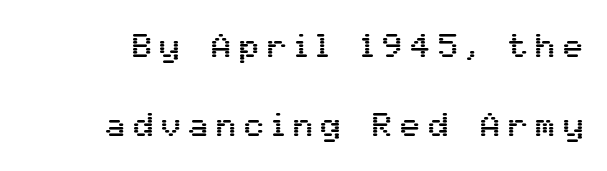
Q: Is the text italic (slanted)? A: No, it is upright.
Q: Is the typeface a serif or a sans-serif typeface? A: Sans-serif.
Q: Is the text underlined? A: No.
Q: Is the spacing between letters normal or unusually wide? A: Unusually wide.
Q: Is the spacing between lines tight, normal or loose? A: Loose.
Q: Width (condensed, normal, or wide)? A: Normal.
Q: Stroke contrast? A: Medium.
Q: x-height? A: Medium.
Q: Monospaced? A: No.
